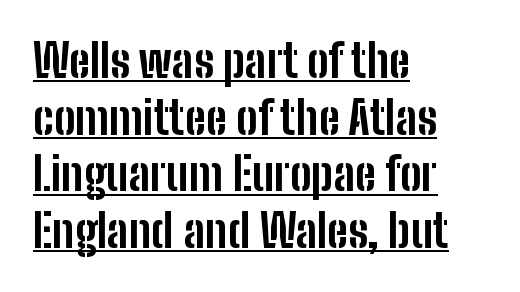
Q: Is the text bold? A: Yes.
Q: Is the text italic (slanted)? A: No, it is upright.
Q: Is the typeface a serif or a sans-serif typeface? A: Sans-serif.
Q: Is the text underlined? A: Yes.
Q: How is the paragraph aligned? A: Left-aligned.
Q: Is the spacing between letters normal or unusually wide? A: Normal.
Q: Is the spacing between lines tight, normal or loose? A: Normal.
Q: Width (condensed, normal, or wide)? A: Condensed.
Q: Stroke contrast? A: Low.
Q: x-height? A: Medium.
Q: Monospaced? A: No.
